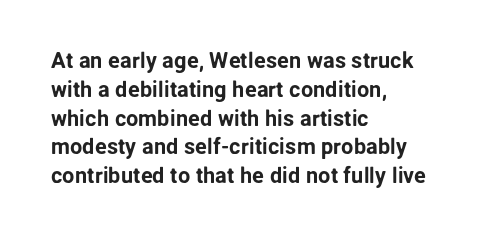
Descender tails drop into unmarked territory. Horizontal alignment here is leftward, the default for most running prose. Does extra space separate the letters? No, they use regular spacing. Upright lettering throughout. Evenly set lines give the paragraph a standard silhouette.
